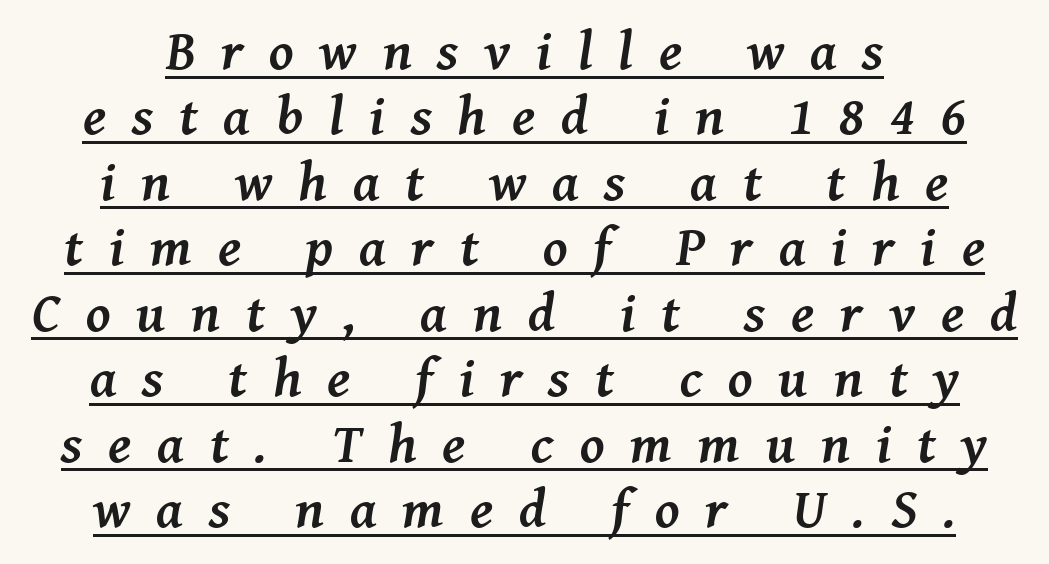
Q: Is the text bold? A: Yes.
Q: Is the text italic (slanted)? A: Yes, it leans right by about 8 degrees.
Q: Is the typeface a serif or a sans-serif typeface? A: Serif.
Q: Is the text underlined? A: Yes.
Q: How is the paragraph aligned? A: Centered.
Q: Is the spacing between letters normal or unusually wide? A: Unusually wide.
Q: Width (condensed, normal, or wide)? A: Normal.
Q: Stroke contrast? A: Medium.
Q: x-height? A: Medium.
Q: Monospaced? A: No.
